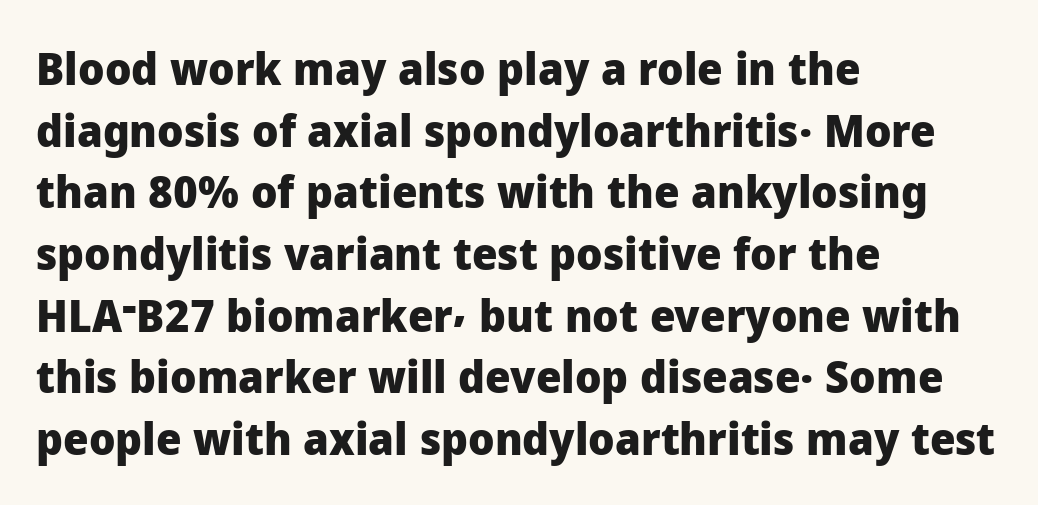
Q: Is the text bold? A: Yes.
Q: Is the text italic (slanted)? A: No, it is upright.
Q: Is the typeface a serif or a sans-serif typeface? A: Sans-serif.
Q: Is the text underlined? A: No.
Q: How is the paragraph aligned? A: Left-aligned.
Q: Is the spacing between letters normal or unusually wide? A: Normal.
Q: Is the spacing between lines tight, normal or loose? A: Normal.
Q: Width (condensed, normal, or wide)? A: Normal.
Q: Stroke contrast? A: Low.
Q: x-height? A: Medium.
Q: Monospaced? A: No.
